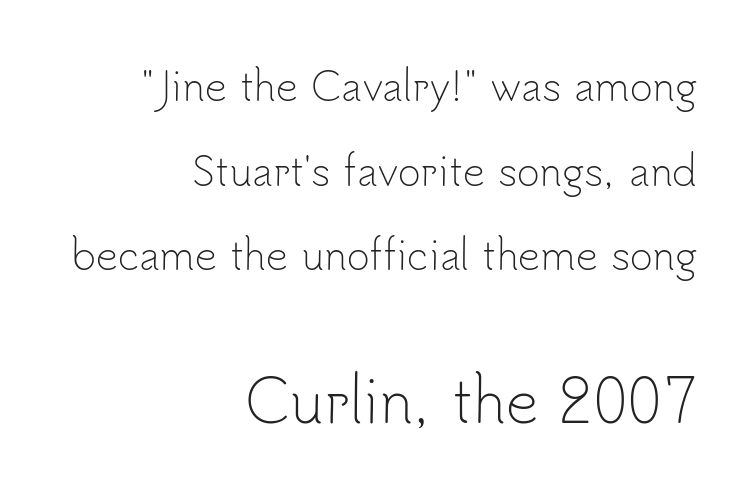
Q: Is the text bold? A: No.
Q: Is the text italic (slanted)? A: No, it is upright.
Q: Is the typeface a serif or a sans-serif typeface? A: Sans-serif.
Q: Is the text underlined? A: No.
Q: How is the paragraph aligned? A: Right-aligned.
Q: Is the spacing between letters normal or unusually wide? A: Normal.
Q: Is the spacing between lines tight, normal or loose? A: Loose.
Q: Which block of text is set in a larger size, the first (top) or the second (bottom)? A: The second (bottom) one.
Q: Width (condensed, normal, or wide)? A: Normal.
Q: Stroke contrast? A: Low.
Q: x-height? A: Small.
Q: Monospaced? A: No.
